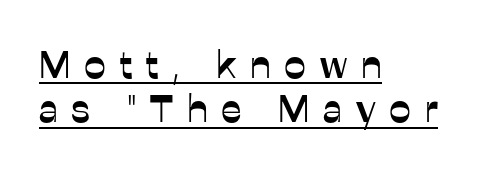
{"serif": "no", "italic": "no", "width": "normal", "stroke_contrast": "low", "x_height": "medium", "monospaced": "no", "underline": "yes", "align": "left", "line_spacing": "tight", "line_spacing_ratio": 1.14, "letter_spacing": "wide", "letter_spacing_em": 0.35, "glyph_px": 39}
